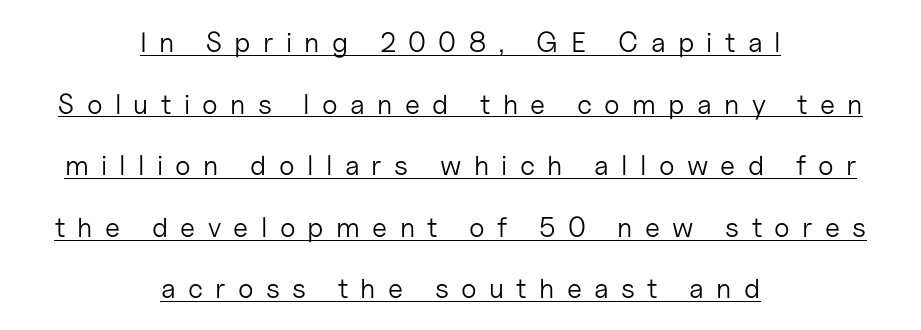
The lines are spread far apart with generous leading. Each line of the rendering has a horizontal stroke beneath the glyphs. Character widths vary here, with narrow letters taking less room than wide ones. You can tell from the bare stems that sans-serif type was used.
